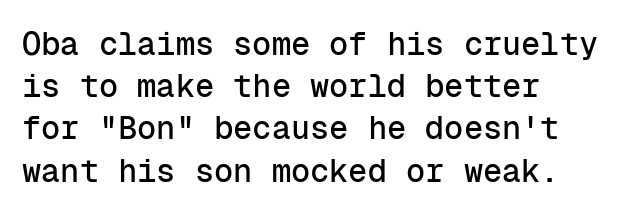
The image shows 32 px sans-serif type, upright, monospaced; set left-aligned, normal line spacing (1.32x), normal letter spacing, not underlined; low stroke contrast and a medium x-height.
